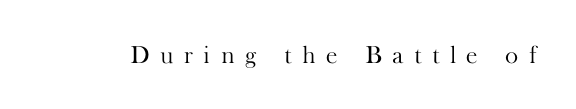
Q: Is the text bold? A: No.
Q: Is the text italic (slanted)? A: No, it is upright.
Q: Is the text underlined? A: No.
Q: Is the spacing between letters normal or unusually wide? A: Unusually wide.
